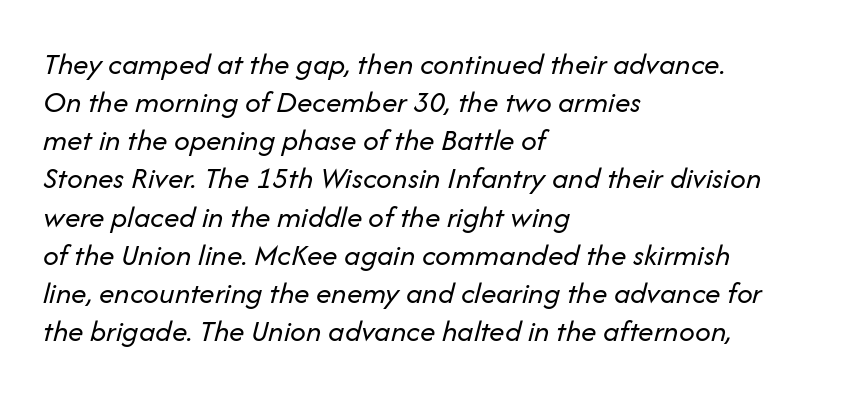
Q: Is the text bold? A: No.
Q: Is the text italic (slanted)? A: Yes, it leans right by about 14 degrees.
Q: Is the text underlined? A: No.
Q: How is the paragraph aligned? A: Left-aligned.
Q: Is the spacing between letters normal or unusually wide? A: Normal.
Q: Width (condensed, normal, or wide)? A: Normal.
Q: Stroke contrast? A: Low.
Q: x-height? A: Medium.
Q: Monospaced? A: No.
